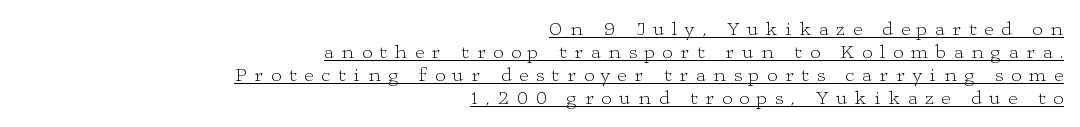
Somebody hit Ctrl+U on this one — the words are underlined. Upright lettering throughout. Horizontal alignment here is rightward, an uncommon choice for prose. Students, observe: this is what under-led, compact text looks like. A typesetter would call this heavily tracked-out type. The weight tops out at a normal text grade.
